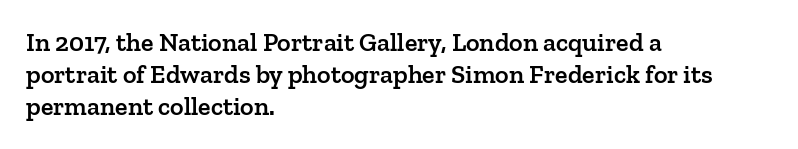
{"italic": "no", "bold": "semi", "underline": "no", "align": "left", "line_spacing_ratio": 1.24, "letter_spacing": "normal", "letter_spacing_em": 0.0, "glyph_px": 26}
